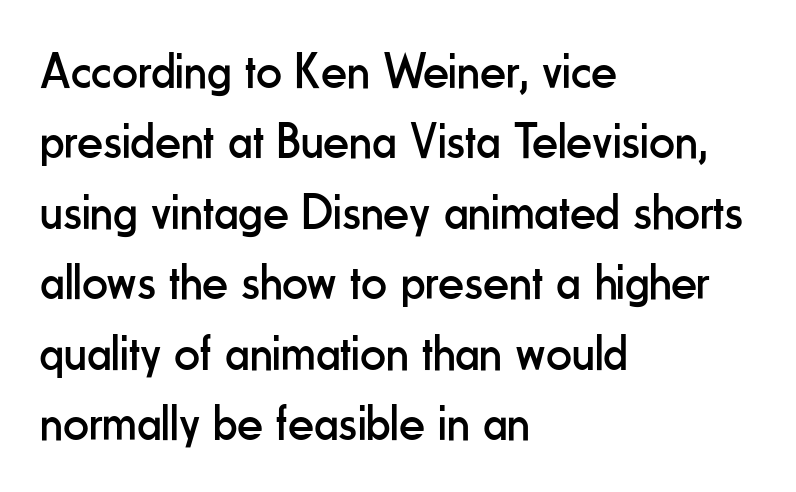
This sample keeps an unexceptional amount of space between lines. This is the regular roman posture of the typeface. Weight: not bold — regular or lighter. Letters rest on an invisible, unmarked baseline.
